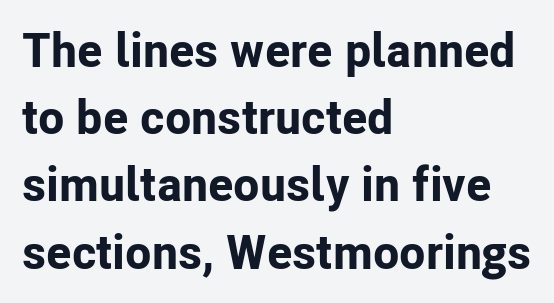
The image shows 48 px bold sans-serif type, upright; set left-aligned, normal line spacing (1.4x), normal letter spacing, not underlined; low stroke contrast and a medium x-height.
